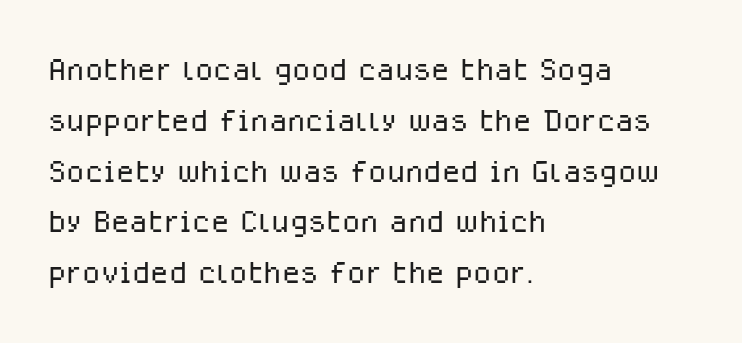
Short note: letters normally spaced. Font category for this specimen: sans-serif. This sample uses an upright cut, with every glyph sitting square on the baseline. Looks like regular typesetting: each glyph gets only the width it needs. Layout note: lines flush left.
